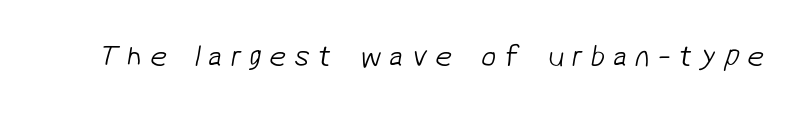
Q: Is the text bold? A: No.
Q: Is the typeface a serif or a sans-serif typeface? A: Sans-serif.
Q: Is the text underlined? A: No.
Q: Is the spacing between letters normal or unusually wide? A: Unusually wide.
Q: Width (condensed, normal, or wide)? A: Normal.
Q: Stroke contrast? A: Low.
Q: x-height? A: Medium.
Q: Monospaced? A: No.
